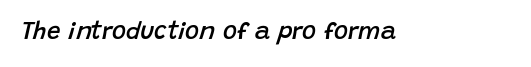
Q: Is the text bold? A: Semi-bold.
Q: Is the text italic (slanted)? A: Yes, it leans right by about 15 degrees.
Q: Is the text underlined? A: No.
Q: Is the spacing between letters normal or unusually wide? A: Normal.
